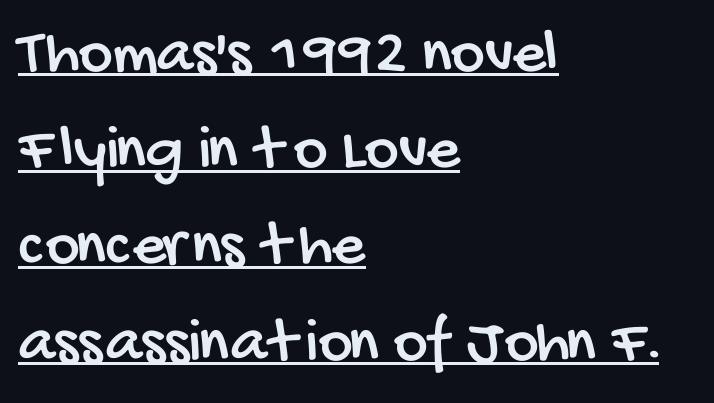
{"serif": "no", "width": "condensed", "stroke_contrast": "low", "x_height": "large", "monospaced": "no", "underline": "yes", "align": "left", "line_spacing": "normal", "line_spacing_ratio": 1.48, "letter_spacing": "normal", "letter_spacing_em": 0.0, "glyph_px": 65}
